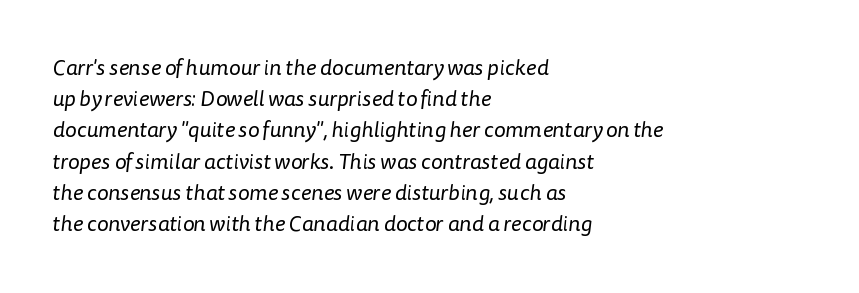
Q: Is the text bold? A: No.
Q: Is the text underlined? A: No.
Q: How is the paragraph aligned? A: Left-aligned.
Q: Is the spacing between letters normal or unusually wide? A: Normal.
Q: Is the spacing between lines tight, normal or loose? A: Normal.
